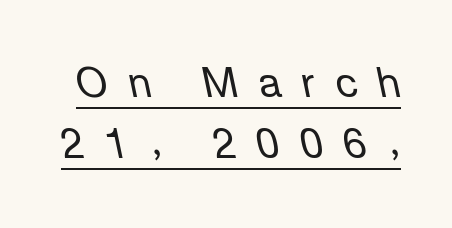
{"italic": "yes", "lean": "left", "slant_degrees": 12, "bold": "no", "weight": "regular", "width": "normal", "stroke_contrast": "low", "x_height": "medium", "monospaced": "no", "underline": "yes", "line_spacing": "normal", "line_spacing_ratio": 1.49, "letter_spacing": "wide", "letter_spacing_em": 0.5, "glyph_px": 41}
